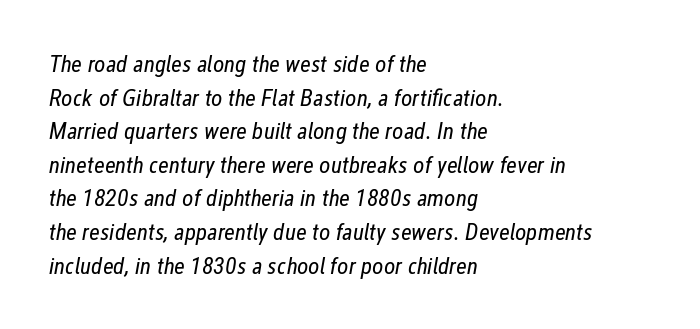
{"italic": "yes", "lean": "right", "slant_degrees": 12, "bold": "no", "underline": "no", "align": "left", "line_spacing": "normal", "line_spacing_ratio": 1.4, "letter_spacing": "normal", "letter_spacing_em": 0.0, "glyph_px": 24}
